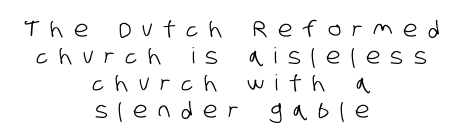
{"underline": "no", "align": "center", "line_spacing_ratio": 1.22, "letter_spacing": "wide", "letter_spacing_em": 0.49, "glyph_px": 22}
